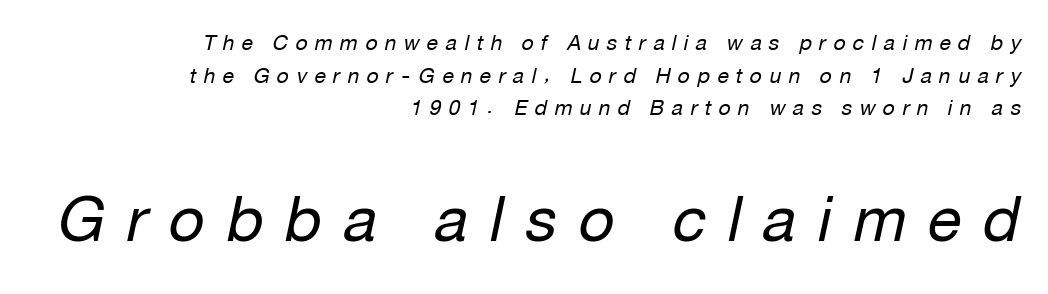
{"italic": "yes", "lean": "right", "slant_degrees": 12, "bold": "no", "weight": "regular", "width": "normal", "stroke_contrast": "low", "x_height": "medium", "monospaced": "no", "underline": "no", "align": "right", "line_spacing": "normal", "line_spacing_ratio": 1.55, "letter_spacing": "wide", "letter_spacing_em": 0.35, "larger_block": "second", "size_ratio": 2.95, "glyph_px": 62}
